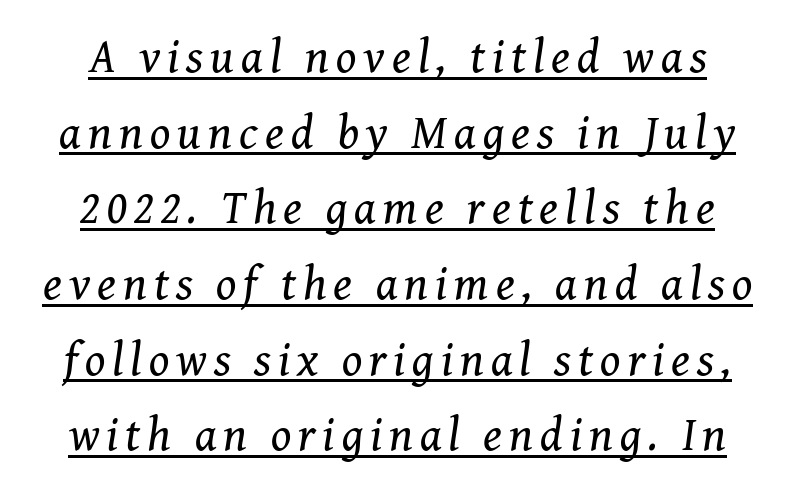
The image shows 47 px regular-weight serif type, italic (leaning right); set centered, normal line spacing (1.61x), underlined; medium stroke contrast and a medium x-height.
